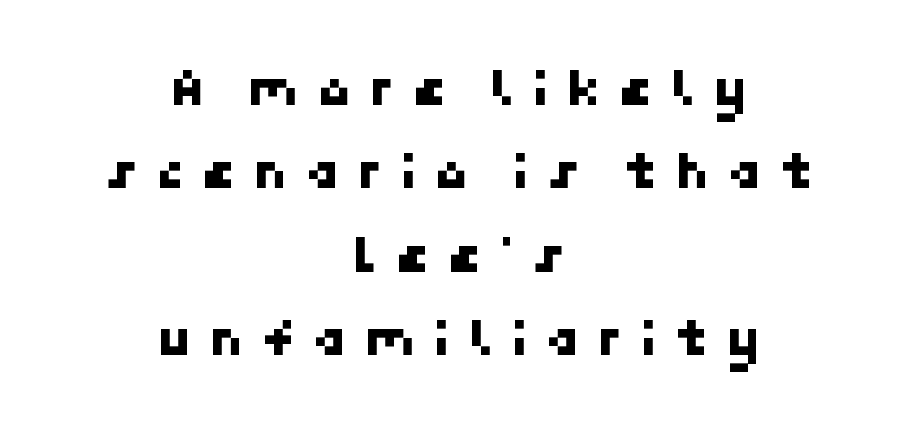
These lines sit exactly where default settings would place them. Substantial extra tracking has been applied to these lines. Nope, no serifs anywhere on these letters. Decoration check: the copy has no underline. Teacher's note: observe the equal gaps on both sides — that is centered alignment.
